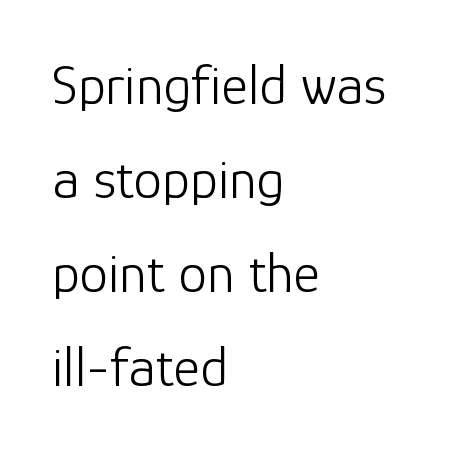
Every row of glyphs begins at an identical x-position on the left. The passage shown stacks its lines at a standard gap. Is the stroke heavy? The answer is a plain regular-or-lighter. The line texture is even and compact thanks to regular tracking. Descenders hang freely into open space. A typesetter would call this proportional, since set widths differ per character.
